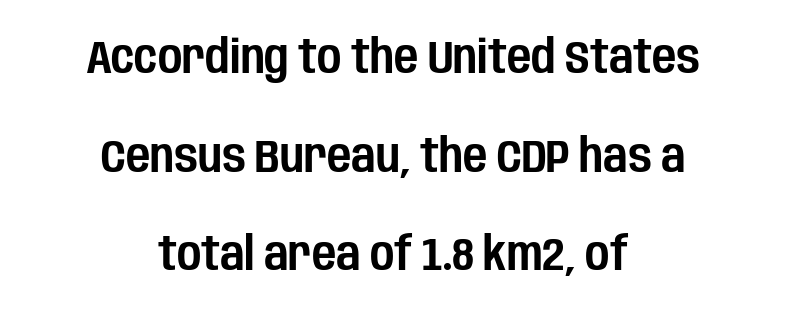
Q: Is the text italic (slanted)? A: No, it is upright.
Q: Is the typeface a serif or a sans-serif typeface? A: Sans-serif.
Q: Is the text underlined? A: No.
Q: How is the paragraph aligned? A: Centered.
Q: Is the spacing between letters normal or unusually wide? A: Normal.
Q: Is the spacing between lines tight, normal or loose? A: Loose.
Q: Width (condensed, normal, or wide)? A: Condensed.
Q: Stroke contrast? A: Low.
Q: x-height? A: Large.
Q: Monospaced? A: No.
